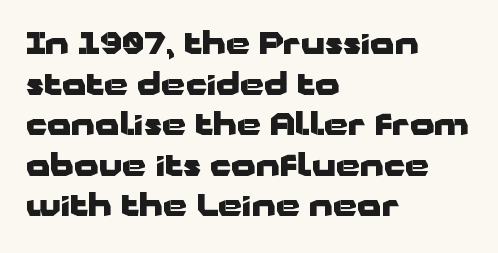
{"serif": "no", "italic": "no", "bold": "yes", "weight": "heavy", "width": "wide", "stroke_contrast": "low", "x_height": "medium", "monospaced": "no", "underline": "no", "align": "left", "line_spacing": "normal", "line_spacing_ratio": 1.31, "letter_spacing": "normal", "letter_spacing_em": 0.0, "glyph_px": 31}
